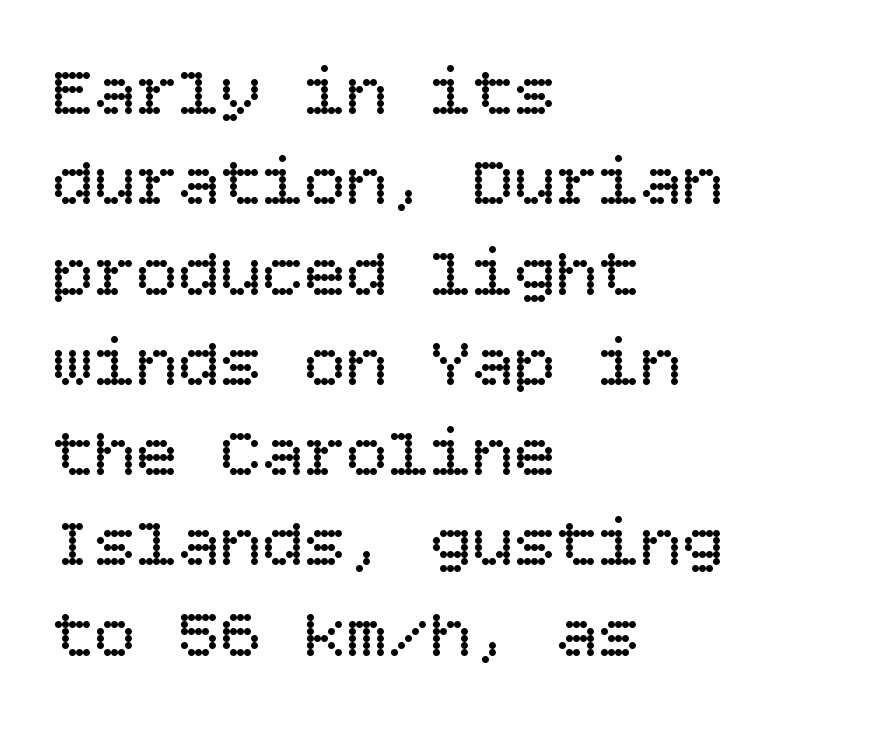
The image shows 70 px regular-weight type, upright; set left-aligned, normal line spacing (1.29x), normal letter spacing, not underlined; low stroke contrast and a large x-height.
